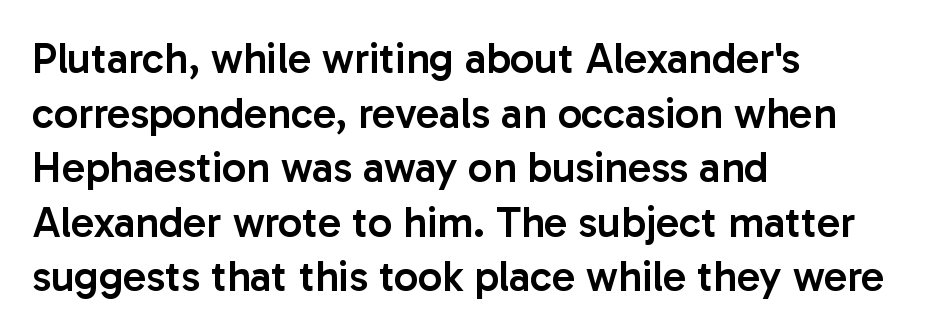
{"serif": "no", "italic": "no", "bold": "semi", "weight": "semibold", "width": "normal", "stroke_contrast": "low", "x_height": "medium", "monospaced": "no", "underline": "no", "align": "left", "line_spacing": "normal", "line_spacing_ratio": 1.27, "letter_spacing": "normal", "letter_spacing_em": 0.0, "glyph_px": 43}
